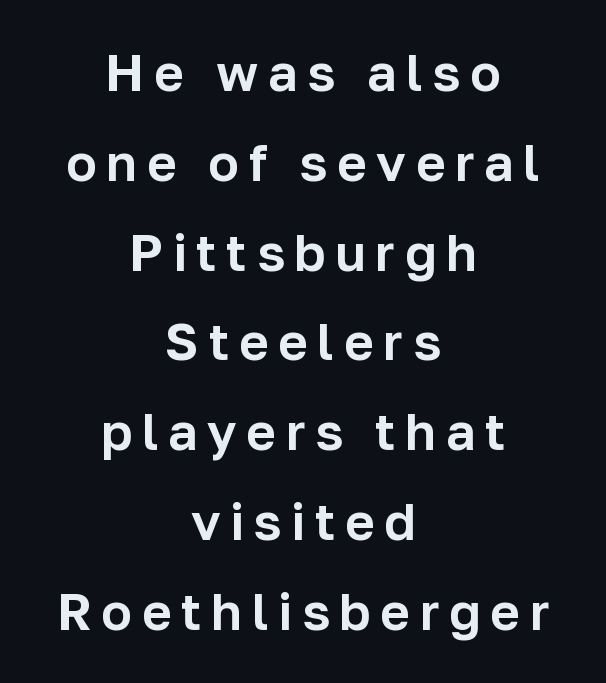
The image shows 51 px sans-serif type, upright; set centered, line spacing 1.76x, not underlined; low stroke contrast and a medium x-height.
